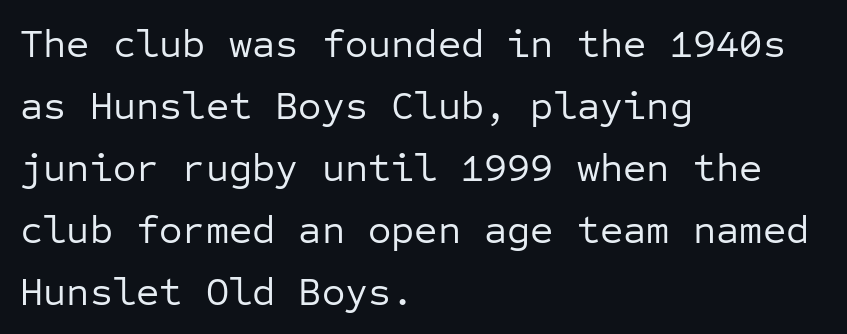
Q: Is the text bold? A: No.
Q: Is the text italic (slanted)? A: No, it is upright.
Q: Is the typeface a serif or a sans-serif typeface? A: Sans-serif.
Q: Is the text underlined? A: No.
Q: How is the paragraph aligned? A: Left-aligned.
Q: Is the spacing between letters normal or unusually wide? A: Normal.
Q: Is the spacing between lines tight, normal or loose? A: Normal.
Q: Width (condensed, normal, or wide)? A: Normal.
Q: Stroke contrast? A: Low.
Q: x-height? A: Medium.
Q: Monospaced? A: Yes.
